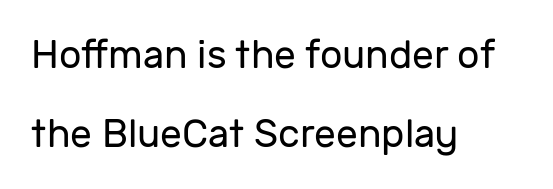
The image shows 39 px regular-weight sans-serif type, upright; set left-aligned, loose line spacing (2.03x), normal letter spacing, not underlined; low stroke contrast and a medium x-height.
